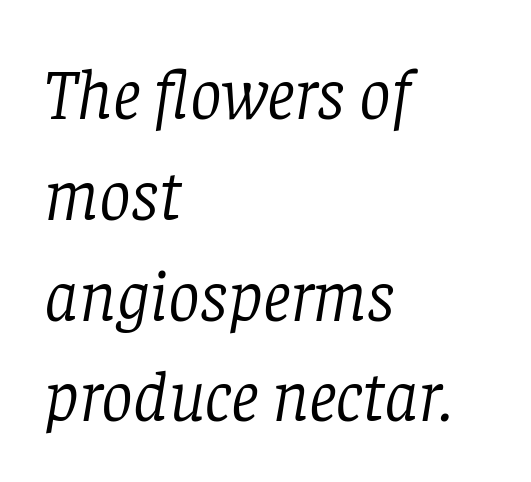
{"serif": "yes", "italic": "yes", "lean": "right", "slant_degrees": 8, "bold": "no", "weight": "light", "width": "normal", "stroke_contrast": "low", "x_height": "large", "monospaced": "no", "underline": "no", "align": "left", "line_spacing": "normal", "line_spacing_ratio": 1.42, "letter_spacing": "normal", "letter_spacing_em": 0.0, "glyph_px": 71}
